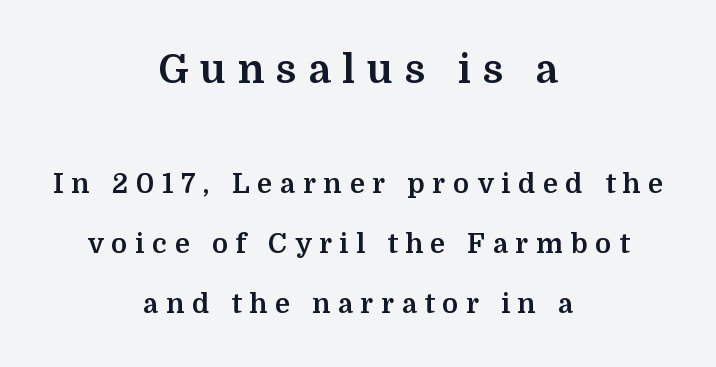
Q: Is the text bold? A: Yes.
Q: Is the text italic (slanted)? A: No, it is upright.
Q: Is the typeface a serif or a sans-serif typeface? A: Serif.
Q: Is the text underlined? A: No.
Q: How is the paragraph aligned? A: Centered.
Q: Is the spacing between letters normal or unusually wide? A: Unusually wide.
Q: Is the spacing between lines tight, normal or loose? A: Loose.
Q: Which block of text is set in a larger size, the first (top) or the second (bottom)? A: The first (top) one.
Q: Width (condensed, normal, or wide)? A: Normal.
Q: Stroke contrast? A: Medium.
Q: x-height? A: Medium.
Q: Monospaced? A: No.
